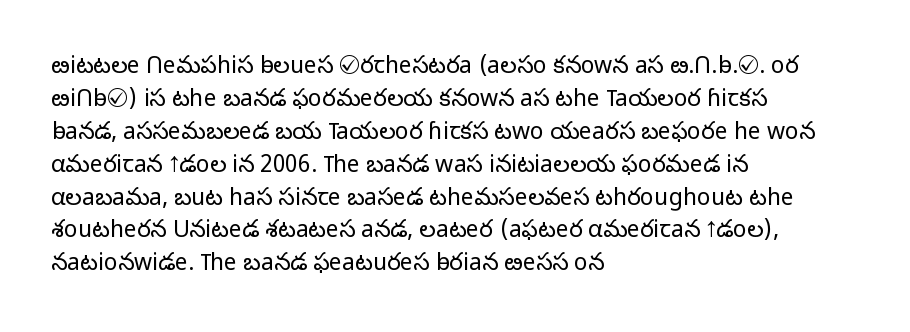
Q: Is the text bold? A: No.
Q: Is the text italic (slanted)? A: No, it is upright.
Q: Is the text underlined? A: No.
Q: How is the paragraph aligned? A: Left-aligned.
Q: Is the spacing between letters normal or unusually wide? A: Normal.
Q: Is the spacing between lines tight, normal or loose? A: Normal.
